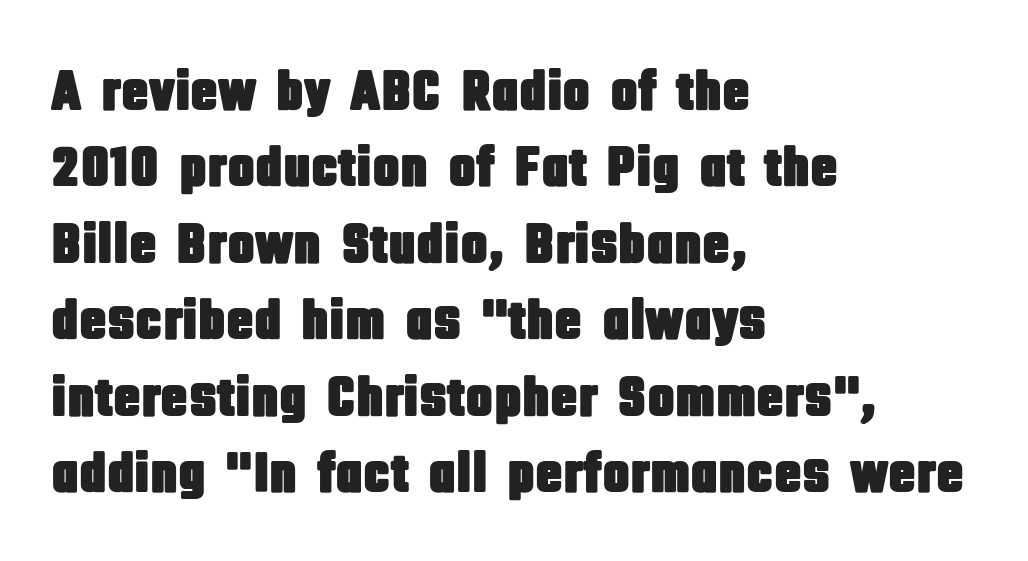
Evenly set lines give the paragraph a standard silhouette. The text was rendered using a sans face with plain stroke endings. The rag falls on the right side of this text block. Unlike italic type, these characters show no tilt at all.
